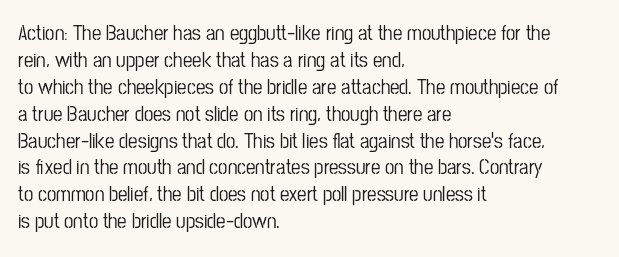
No word sits above an underline. Rendered with straight, roman letterforms. A typesetter would call this leading conventional body-copy spacing. Nothing unusual about the tracking: characters are spaced as the font intends. Line starts are locked; line ends wander.
